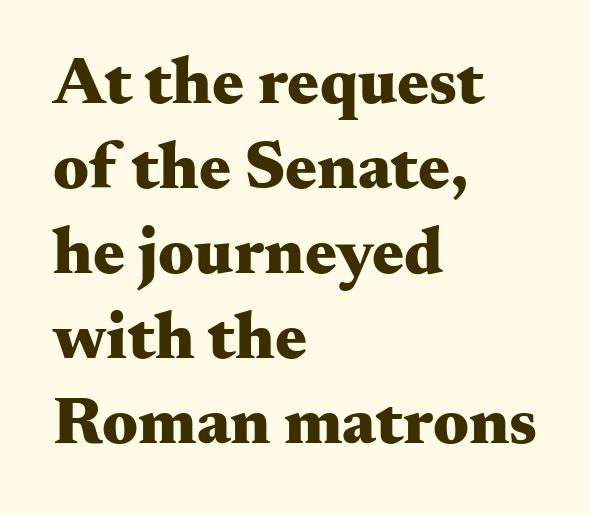
{"serif": "yes", "italic": "no", "bold": "yes", "weight": "heavy", "width": "wide", "stroke_contrast": "medium", "x_height": "small", "monospaced": "no", "underline": "no", "align": "left", "line_spacing": "normal", "line_spacing_ratio": 1.27, "letter_spacing": "normal", "letter_spacing_em": 0.0, "glyph_px": 67}
